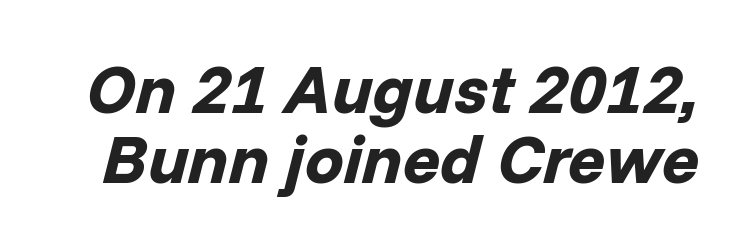
Q: Is the text bold? A: Yes.
Q: Is the text italic (slanted)? A: Yes, it leans right by about 14 degrees.
Q: Is the text underlined? A: No.
Q: Is the spacing between letters normal or unusually wide? A: Normal.
Q: Is the spacing between lines tight, normal or loose? A: Tight.
Q: Width (condensed, normal, or wide)? A: Normal.
Q: Stroke contrast? A: Low.
Q: x-height? A: Medium.
Q: Monospaced? A: No.
